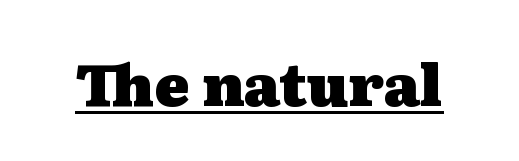
Q: Is the text bold? A: Yes.
Q: Is the text italic (slanted)? A: No, it is upright.
Q: Is the typeface a serif or a sans-serif typeface? A: Serif.
Q: Is the text underlined? A: Yes.
Q: Is the spacing between letters normal or unusually wide? A: Normal.
Q: Width (condensed, normal, or wide)? A: Wide.
Q: Stroke contrast? A: Medium.
Q: x-height? A: Medium.
Q: Monospaced? A: No.
